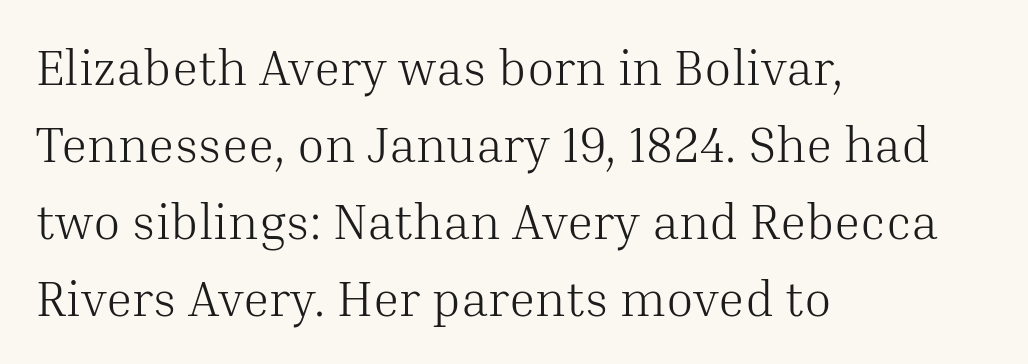
{"serif": "yes", "italic": "no", "bold": "no", "weight": "light", "width": "normal", "stroke_contrast": "medium", "x_height": "medium", "monospaced": "no", "underline": "no", "align": "left", "line_spacing": "normal", "line_spacing_ratio": 1.54, "letter_spacing": "normal", "letter_spacing_em": 0.0, "glyph_px": 50}
